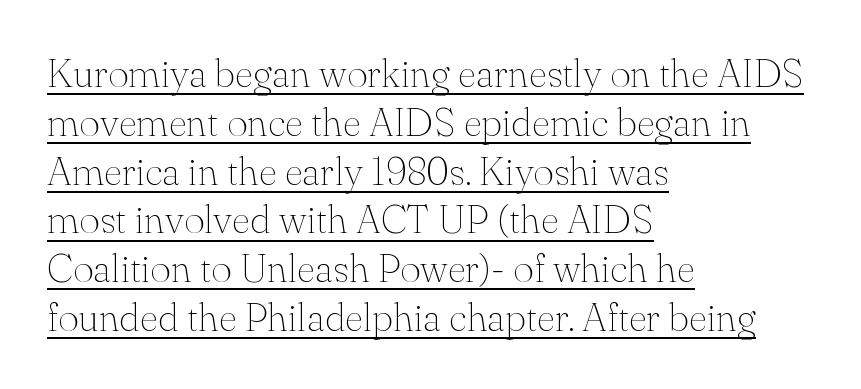
Q: Is the text bold? A: No.
Q: Is the text italic (slanted)? A: No, it is upright.
Q: Is the typeface a serif or a sans-serif typeface? A: Serif.
Q: Is the text underlined? A: Yes.
Q: How is the paragraph aligned? A: Left-aligned.
Q: Is the spacing between letters normal or unusually wide? A: Normal.
Q: Width (condensed, normal, or wide)? A: Normal.
Q: Stroke contrast? A: Medium.
Q: x-height? A: Small.
Q: Monospaced? A: No.
